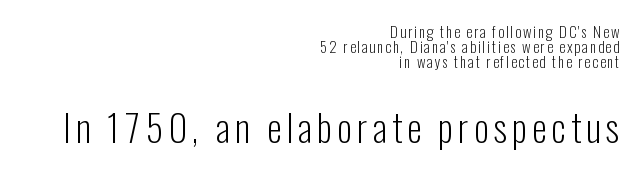
The image shows 38 px light, condensed sans-serif type, upright; set right-aligned, tight line spacing (0.99x), not underlined; the second (bottom) block is 2.53x larger; low stroke contrast and a medium x-height.
